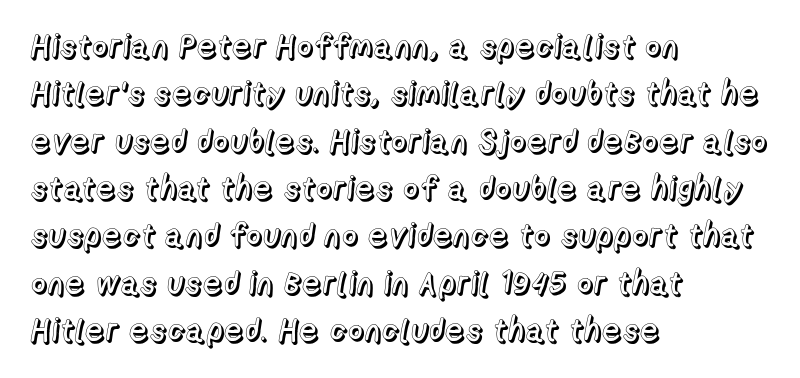
Q: Is the text italic (slanted)? A: Yes.
Q: Is the text underlined? A: No.
Q: How is the paragraph aligned? A: Left-aligned.
Q: Is the spacing between letters normal or unusually wide? A: Normal.
Q: Is the spacing between lines tight, normal or loose? A: Normal.
Q: Width (condensed, normal, or wide)? A: Normal.
Q: x-height? A: Medium.
Q: Monospaced? A: No.
